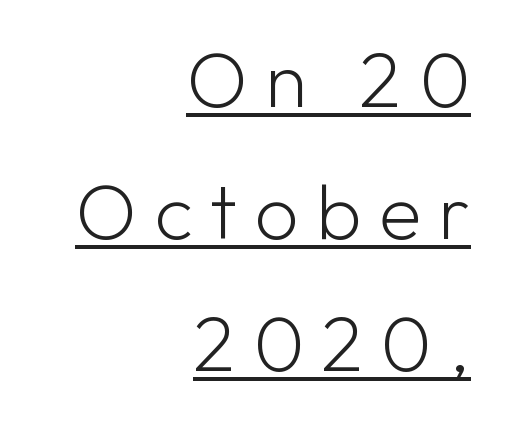
Q: Is the text bold? A: No.
Q: Is the text italic (slanted)? A: No, it is upright.
Q: Is the typeface a serif or a sans-serif typeface? A: Sans-serif.
Q: Is the text underlined? A: Yes.
Q: How is the paragraph aligned? A: Right-aligned.
Q: Is the spacing between letters normal or unusually wide? A: Unusually wide.
Q: Is the spacing between lines tight, normal or loose? A: Normal.
Q: Width (condensed, normal, or wide)? A: Normal.
Q: Stroke contrast? A: Low.
Q: x-height? A: Medium.
Q: Monospaced? A: No.
